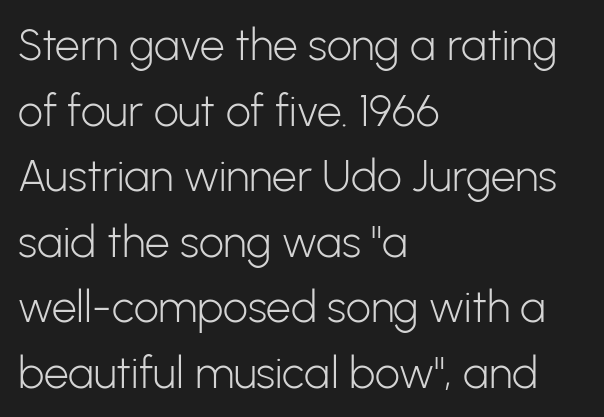
{"serif": "no", "italic": "no", "bold": "no", "weight": "light", "width": "normal", "stroke_contrast": "low", "x_height": "medium", "monospaced": "no", "underline": "no", "align": "left", "line_spacing": "normal", "line_spacing_ratio": 1.49, "letter_spacing": "normal", "letter_spacing_em": 0.0, "glyph_px": 44}
